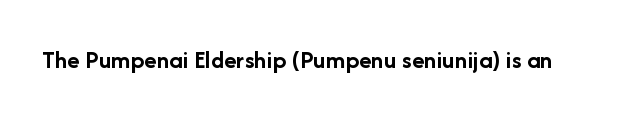
Only glyphs here, with clear space below each row. Rendered with straight, roman letterforms. The glyphs have the mass of a bold cut. Observe the ordinary spacing: letters are neighbours, not strangers.
